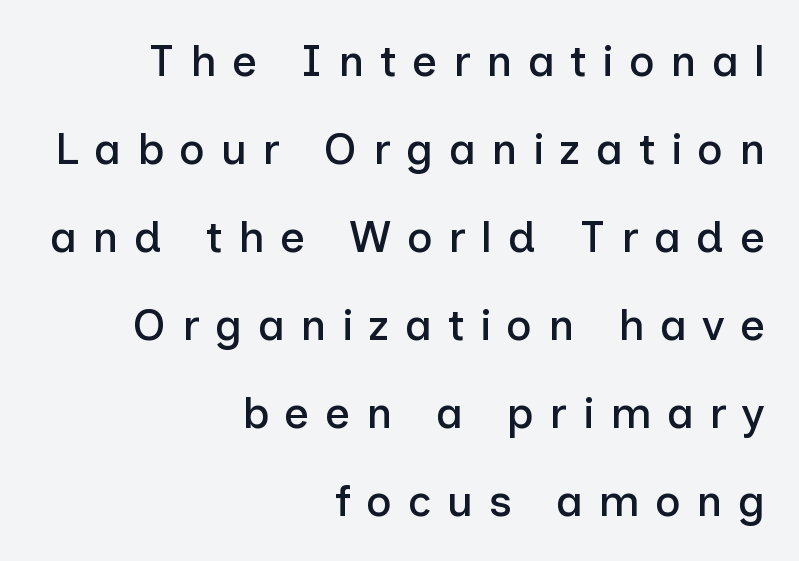
{"serif": "no", "italic": "no", "width": "normal", "stroke_contrast": "low", "x_height": "medium", "monospaced": "no", "underline": "no", "align": "right", "line_spacing": "loose", "line_spacing_ratio": 2.0, "letter_spacing": "wide", "letter_spacing_em": 0.35, "glyph_px": 44}
